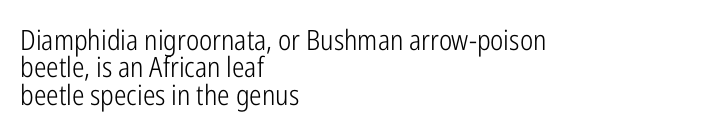
Q: Is the text bold? A: No.
Q: Is the text italic (slanted)? A: No, it is upright.
Q: Is the typeface a serif or a sans-serif typeface? A: Sans-serif.
Q: Is the text underlined? A: No.
Q: How is the paragraph aligned? A: Left-aligned.
Q: Is the spacing between letters normal or unusually wide? A: Normal.
Q: Is the spacing between lines tight, normal or loose? A: Tight.
Q: Width (condensed, normal, or wide)? A: Condensed.
Q: Stroke contrast? A: Low.
Q: x-height? A: Medium.
Q: Monospaced? A: No.
